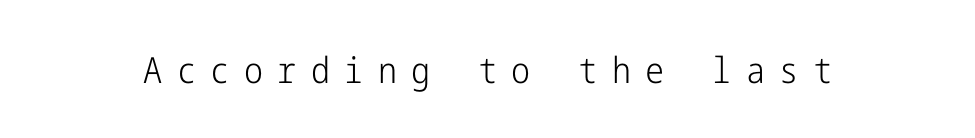
The image shows 36 px light, condensed sans-serif type, upright; set unusually wide letter spacing (+0.4 em), not underlined; low stroke contrast and a medium x-height.
